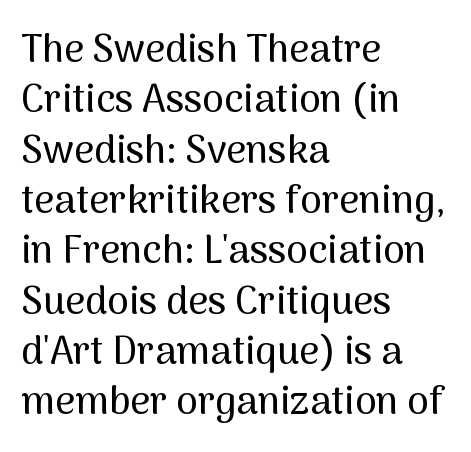
In terms of leading, this rendering sits right in the middle. Words float on clear page, feet unadorned. A typesetter would call this proportional, since set widths differ per character. This sample uses a sans-serif face. Ascenders rise straight up at ninety degrees.
